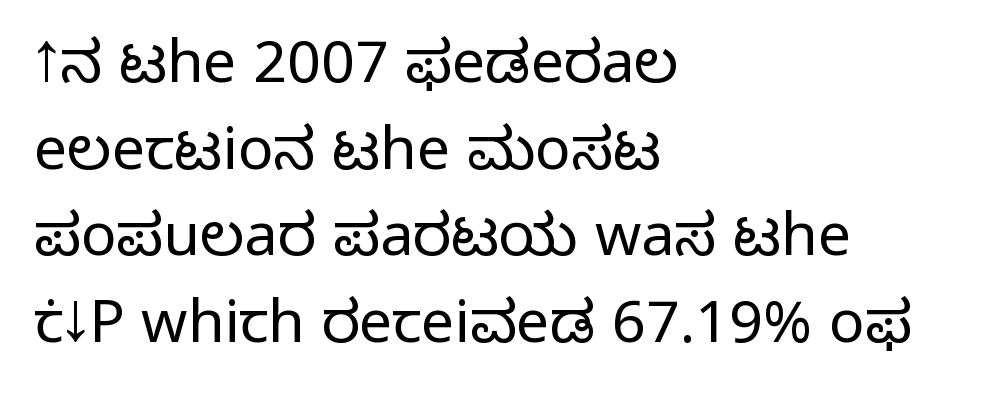
Q: Is the text bold? A: No.
Q: Is the text italic (slanted)? A: No, it is upright.
Q: Is the typeface a serif or a sans-serif typeface? A: Sans-serif.
Q: Is the text underlined? A: No.
Q: How is the paragraph aligned? A: Left-aligned.
Q: Is the spacing between letters normal or unusually wide? A: Normal.
Q: Is the spacing between lines tight, normal or loose? A: Normal.
Q: Width (condensed, normal, or wide)? A: Normal.
Q: Stroke contrast? A: Low.
Q: x-height? A: Medium.
Q: Monospaced? A: No.
